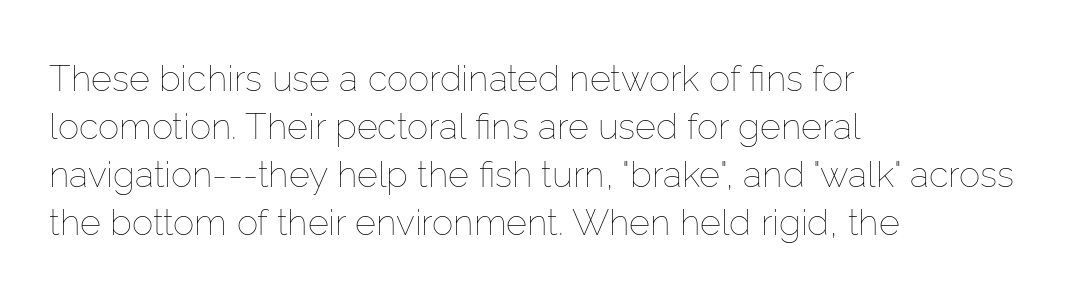
The image shows 36 px thin type, upright; set left-aligned, normal line spacing (1.33x), normal letter spacing, not underlined; low stroke contrast and a medium x-height.
